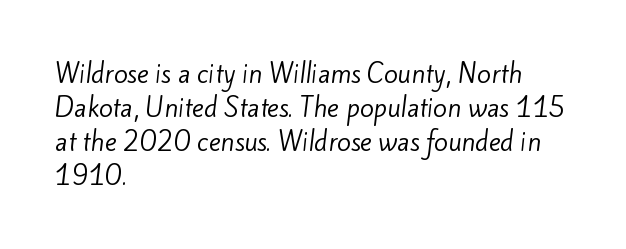
Stem width sits at or under what a default text font uses. In terms of leading, this rendering sits right in the middle. Descenders hang freely into open space. Does the copy run flush right? No — it runs flush left. Default kerning and tracking; the words read as compact shapes.
